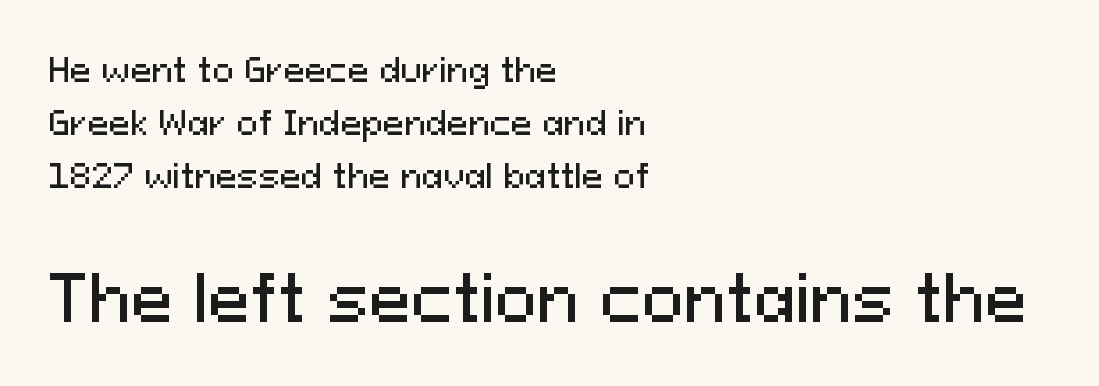
The image shows 63 px sans-serif type, upright; set left-aligned, normal line spacing (1.65x), normal letter spacing, not underlined; the second (bottom) block is 1.97x larger; medium stroke contrast and a medium x-height.
